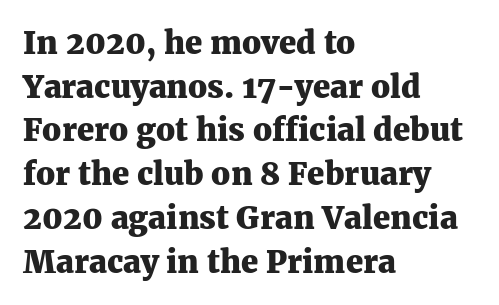
Q: Is the text bold? A: Yes.
Q: Is the text italic (slanted)? A: No, it is upright.
Q: Is the typeface a serif or a sans-serif typeface? A: Serif.
Q: Is the text underlined? A: No.
Q: How is the paragraph aligned? A: Left-aligned.
Q: Is the spacing between letters normal or unusually wide? A: Normal.
Q: Is the spacing between lines tight, normal or loose? A: Normal.
Q: Width (condensed, normal, or wide)? A: Normal.
Q: Stroke contrast? A: Medium.
Q: x-height? A: Medium.
Q: Monospaced? A: No.
